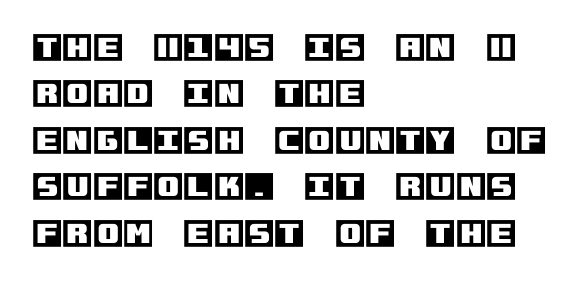
{"italic": "no", "width": "normal", "x_height": "large", "underline": "no", "align": "left", "line_spacing": "normal", "line_spacing_ratio": 1.5, "letter_spacing": "normal", "letter_spacing_em": 0.0, "glyph_px": 31}
